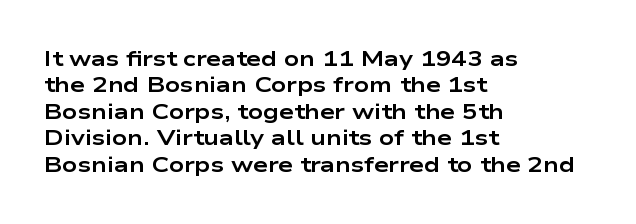
What weight is shown? A full bold with thick strokes. The lettering holds an erect, upright posture throughout. Plain, unruled lines of type. The rendering keeps characters at their native spacing. Leading: standard.
